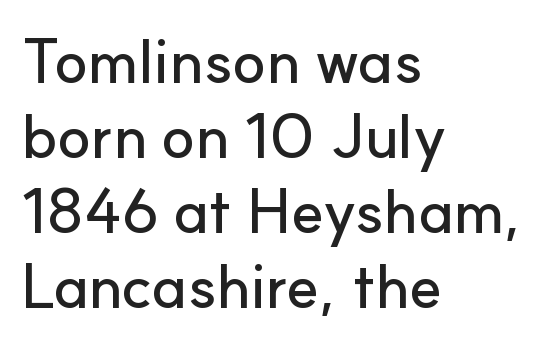
Q: Is the text italic (slanted)? A: No, it is upright.
Q: Is the typeface a serif or a sans-serif typeface? A: Sans-serif.
Q: Is the text underlined? A: No.
Q: How is the paragraph aligned? A: Left-aligned.
Q: Is the spacing between letters normal or unusually wide? A: Normal.
Q: Width (condensed, normal, or wide)? A: Normal.
Q: Stroke contrast? A: Low.
Q: x-height? A: Small.
Q: Monospaced? A: No.
